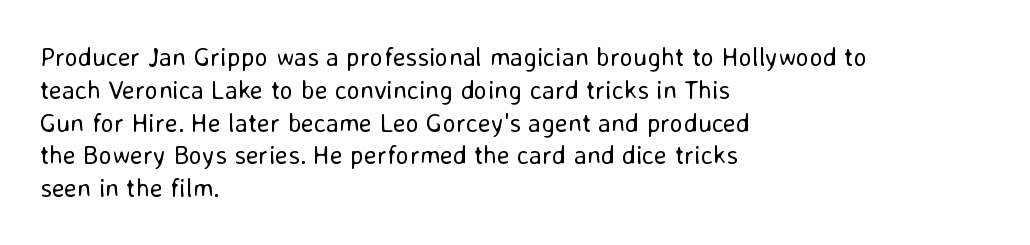
The image shows 26 px text type, upright; set left-aligned, normal line spacing (1.26x), normal letter spacing, not underlined.
